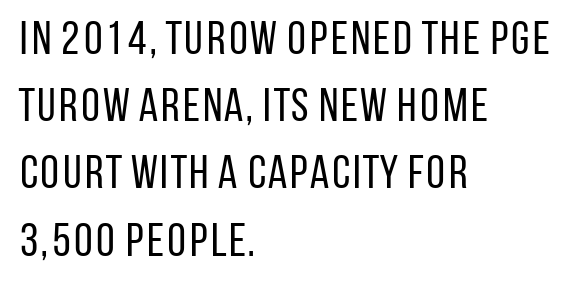
Q: Is the text bold? A: No.
Q: Is the text italic (slanted)? A: No, it is upright.
Q: Is the typeface a serif or a sans-serif typeface? A: Sans-serif.
Q: Is the text underlined? A: No.
Q: How is the paragraph aligned? A: Left-aligned.
Q: Is the spacing between letters normal or unusually wide? A: Normal.
Q: Is the spacing between lines tight, normal or loose? A: Normal.
Q: Width (condensed, normal, or wide)? A: Condensed.
Q: Stroke contrast? A: Low.
Q: x-height? A: Large.
Q: Monospaced? A: No.
